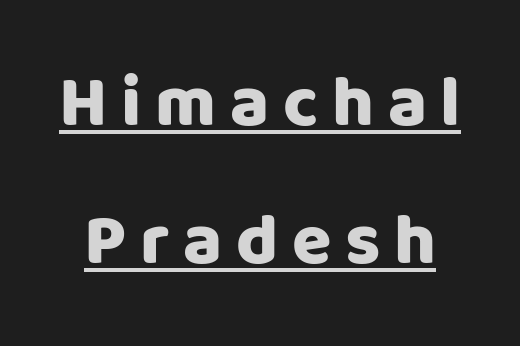
Q: Is the text italic (slanted)? A: No, it is upright.
Q: Is the typeface a serif or a sans-serif typeface? A: Sans-serif.
Q: Is the text underlined? A: Yes.
Q: Is the spacing between lines tight, normal or loose? A: Loose.
Q: Width (condensed, normal, or wide)? A: Normal.
Q: Stroke contrast? A: Low.
Q: x-height? A: Large.
Q: Monospaced? A: No.
